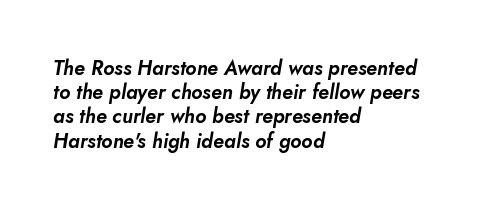
The image shows 20 px text type, italic (leaning right); set left-aligned, line spacing 1.21x, normal letter spacing, not underlined.
